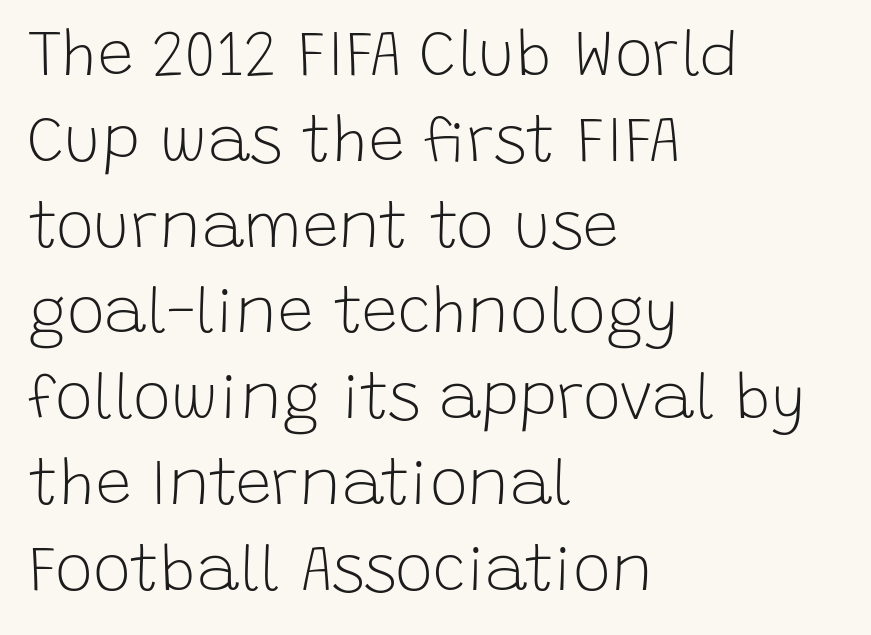
{"serif": "no", "italic": "no", "bold": "no", "weight": "light", "width": "normal", "stroke_contrast": "low", "x_height": "large", "monospaced": "no", "underline": "no", "align": "left", "line_spacing": "normal", "line_spacing_ratio": 1.34, "letter_spacing": "normal", "letter_spacing_em": 0.0, "glyph_px": 64}
